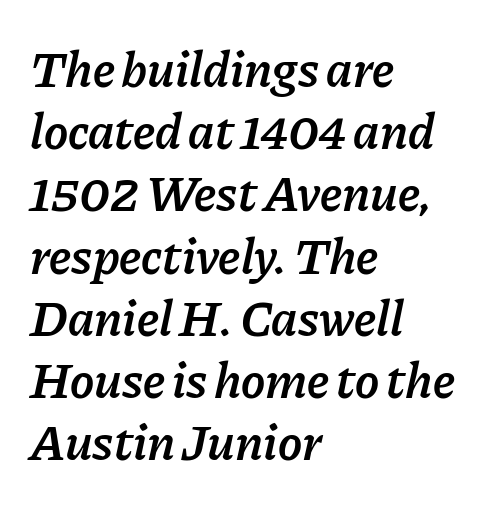
{"italic": "yes", "lean": "right", "slant_degrees": 11, "bold": "semi", "weight": "semibold", "width": "normal", "stroke_contrast": "low", "x_height": "medium", "monospaced": "no", "underline": "no", "align": "left", "line_spacing_ratio": 1.22, "letter_spacing": "normal", "letter_spacing_em": 0.0, "glyph_px": 51}
